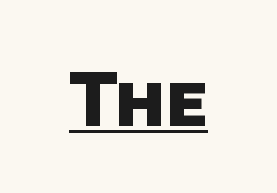
The letters carry no serifs — their stems end cleanly without finishing strokes. These lines carry a lot of weight — the face is fully bold. What stands out about the letter spacing? Nothing — it is the standard amount. Underlined type.
